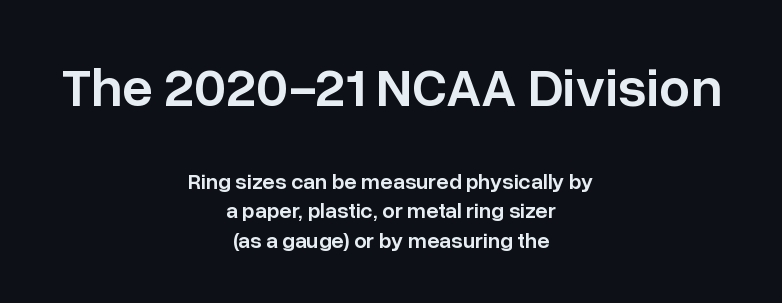
Q: Is the text bold? A: Semi-bold.
Q: Is the text italic (slanted)? A: No, it is upright.
Q: Is the typeface a serif or a sans-serif typeface? A: Sans-serif.
Q: Is the text underlined? A: No.
Q: How is the paragraph aligned? A: Centered.
Q: Is the spacing between letters normal or unusually wide? A: Normal.
Q: Is the spacing between lines tight, normal or loose? A: Normal.
Q: Which block of text is set in a larger size, the first (top) or the second (bottom)? A: The first (top) one.
Q: Width (condensed, normal, or wide)? A: Normal.
Q: Stroke contrast? A: Low.
Q: x-height? A: Medium.
Q: Monospaced? A: No.
